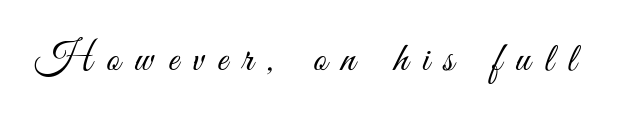
{"serif": "no", "bold": "no", "weight": "light", "width": "condensed", "stroke_contrast": "medium", "x_height": "small", "monospaced": "no", "underline": "no", "letter_spacing": "wide", "letter_spacing_em": 0.35, "glyph_px": 41}
